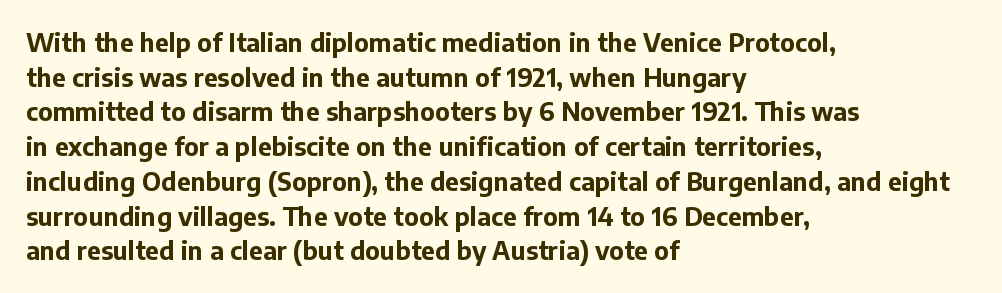
The type sits square on the baseline with zero lean. Summary of weight: heavy, a full bold. Rule under the text: the space is simply empty. Is the letter spacing exaggerated? No — it looks like the ordinary default.
